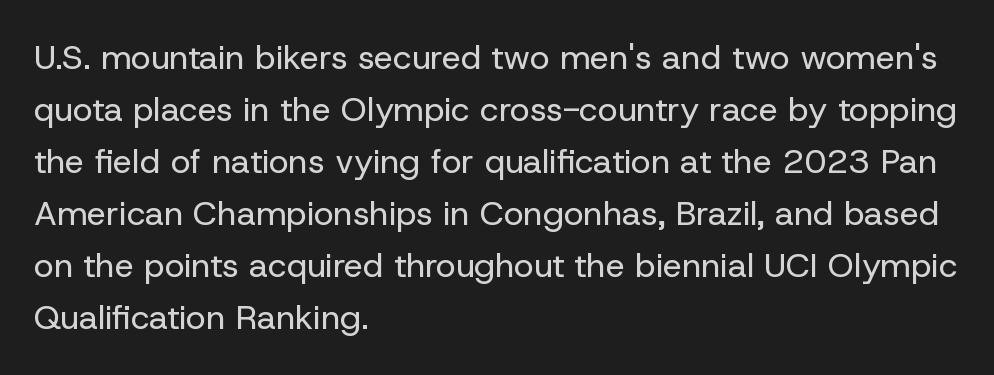
{"serif": "no", "italic": "no", "bold": "no", "weight": "regular", "width": "normal", "stroke_contrast": "low", "x_height": "medium", "monospaced": "no", "underline": "no", "align": "left", "line_spacing": "normal", "line_spacing_ratio": 1.53, "letter_spacing": "normal", "letter_spacing_em": 0.0, "glyph_px": 34}
